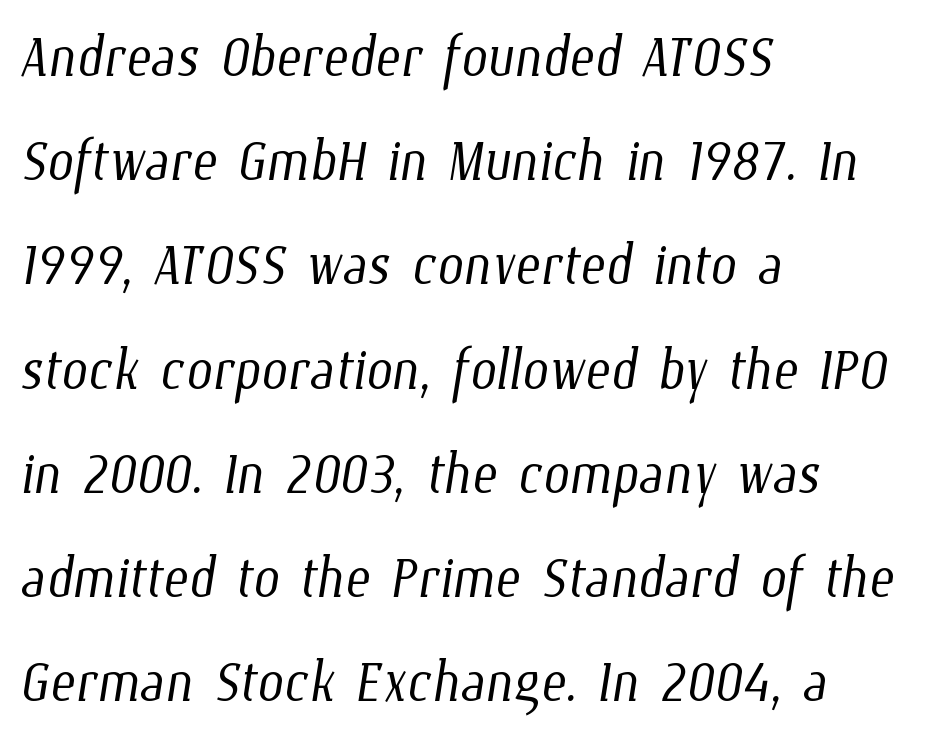
The image shows 75 px light, condensed type; set left-aligned, normal line spacing (1.39x), normal letter spacing, not underlined; low stroke contrast and a medium x-height.
